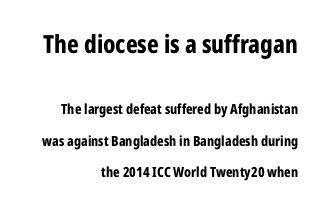
Q: Is the text bold? A: Yes.
Q: Is the text italic (slanted)? A: No, it is upright.
Q: Is the text underlined? A: No.
Q: How is the paragraph aligned? A: Right-aligned.
Q: Is the spacing between letters normal or unusually wide? A: Normal.
Q: Is the spacing between lines tight, normal or loose? A: Loose.
Q: Which block of text is set in a larger size, the first (top) or the second (bottom)? A: The first (top) one.
